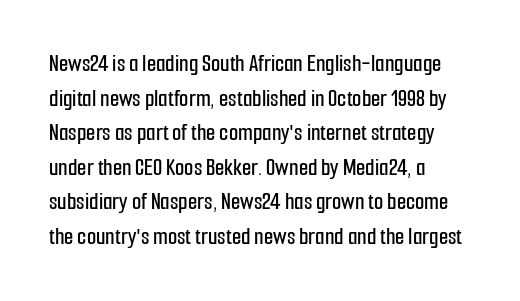
The image shows 24 px text type, upright; set left-aligned, normal line spacing (1.44x), normal letter spacing, not underlined.
